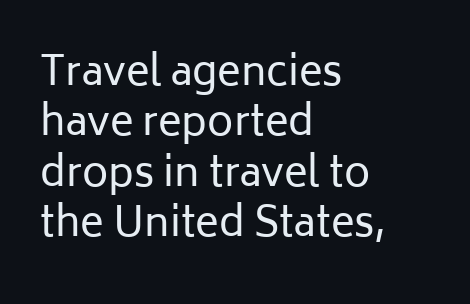
This sample has the flowing, uneven cadence of proportional lettering. You can tell from the bare stems that sans-serif type was used. The space beneath each line is pristine and unruled. Every character sits straight up, as roman type does. In terms of leading, this rendering sits right in the middle.
